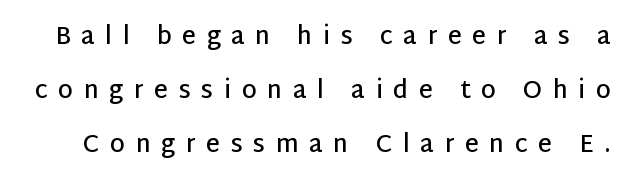
Q: Is the text bold? A: Semi-bold.
Q: Is the text italic (slanted)? A: No, it is upright.
Q: Is the text underlined? A: No.
Q: Is the spacing between letters normal or unusually wide? A: Unusually wide.
Q: Is the spacing between lines tight, normal or loose? A: Loose.
